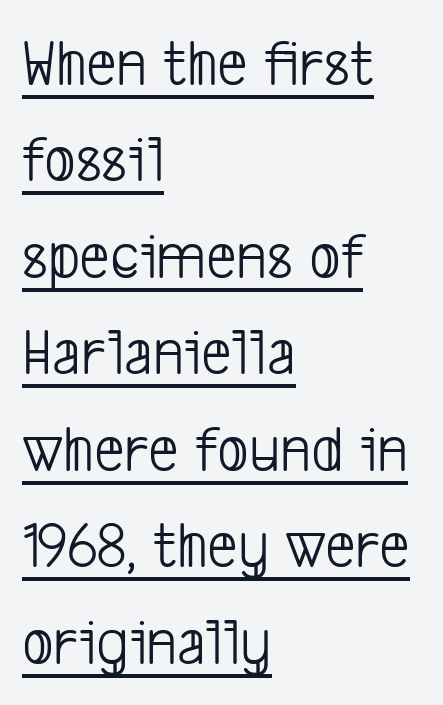
Q: Is the text bold? A: No.
Q: Is the typeface a serif or a sans-serif typeface? A: Sans-serif.
Q: Is the text underlined? A: Yes.
Q: How is the paragraph aligned? A: Left-aligned.
Q: Is the spacing between letters normal or unusually wide? A: Normal.
Q: Is the spacing between lines tight, normal or loose? A: Normal.
Q: Width (condensed, normal, or wide)? A: Condensed.
Q: Stroke contrast? A: Low.
Q: x-height? A: Medium.
Q: Monospaced? A: No.
